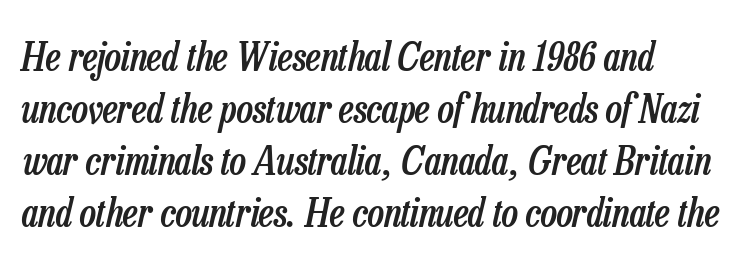
Q: Is the text bold? A: Semi-bold.
Q: Is the text italic (slanted)? A: Yes, it leans right by about 13 degrees.
Q: Is the text underlined? A: No.
Q: How is the paragraph aligned? A: Left-aligned.
Q: Is the spacing between letters normal or unusually wide? A: Normal.
Q: Is the spacing between lines tight, normal or loose? A: Normal.
Q: Width (condensed, normal, or wide)? A: Condensed.
Q: Stroke contrast? A: Low.
Q: x-height? A: Medium.
Q: Monospaced? A: No.
